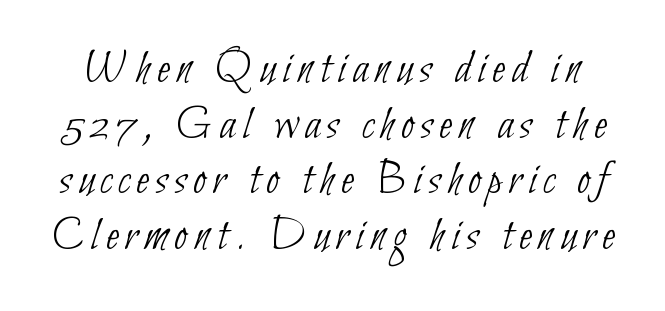
In terms of letterform style, serifs are entirely absent. A typesetter would call this proportional, since set widths differ per character. Heaviness? Minimal to ordinary, like unemphasized prose. The passage shown is not underscored anywhere.
